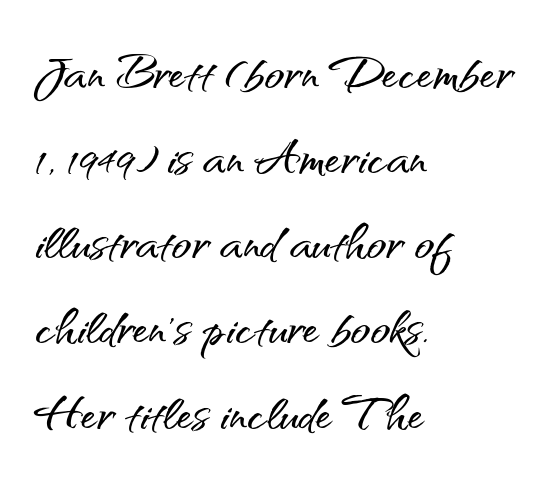
The image shows 65 px sans-serif type; set left-aligned, normal line spacing (1.31x), normal letter spacing, not underlined; medium stroke contrast and a small x-height.
